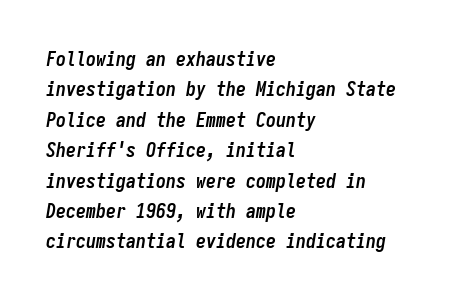
Q: Is the text bold? A: Yes.
Q: Is the text italic (slanted)? A: Yes, it leans right by about 9 degrees.
Q: Is the text underlined? A: No.
Q: How is the paragraph aligned? A: Left-aligned.
Q: Is the spacing between letters normal or unusually wide? A: Normal.
Q: Is the spacing between lines tight, normal or loose? A: Normal.
